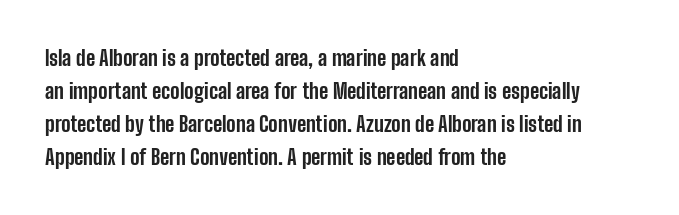
The image shows 21 px bold type, upright; set left-aligned, normal line spacing (1.57x), normal letter spacing, not underlined.
